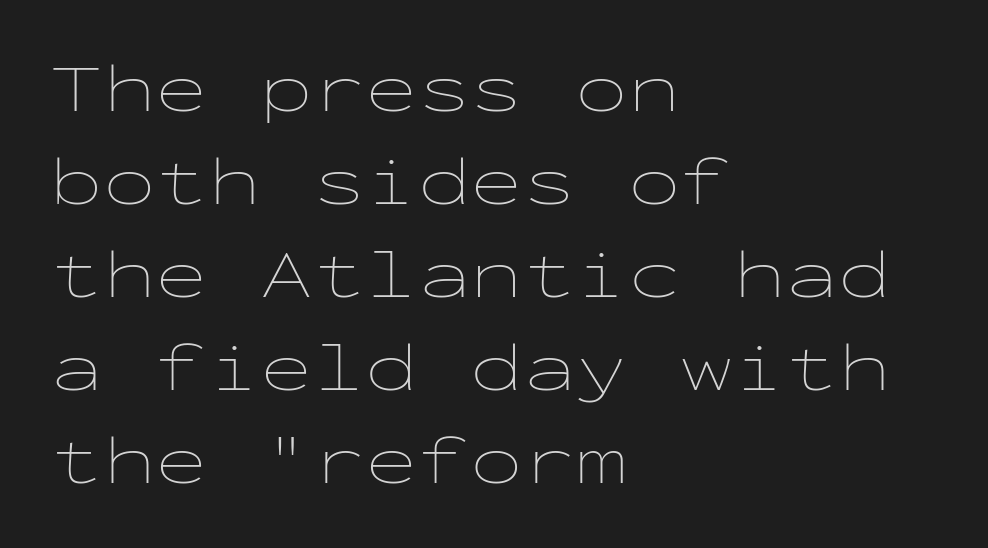
Every stem runs plumb, perpendicular to the baseline. Fixed-width glyphs throughout — classic coding-font behaviour. Nobody touched the tracking dial on this one. Leading matches the norm, producing a regular column. The text block is weighted toward the left margin, trailing off unevenly rightward. Is the stroke heavy? The answer is a plain regular-or-lighter.
